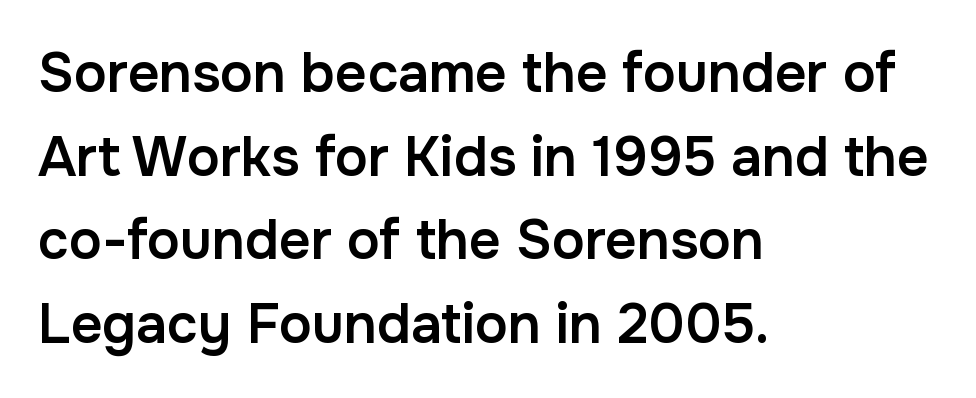
Q: Is the text bold? A: Semi-bold.
Q: Is the text italic (slanted)? A: No, it is upright.
Q: Is the typeface a serif or a sans-serif typeface? A: Sans-serif.
Q: Is the text underlined? A: No.
Q: How is the paragraph aligned? A: Left-aligned.
Q: Is the spacing between letters normal or unusually wide? A: Normal.
Q: Is the spacing between lines tight, normal or loose? A: Normal.
Q: Width (condensed, normal, or wide)? A: Normal.
Q: Stroke contrast? A: Low.
Q: x-height? A: Medium.
Q: Monospaced? A: No.
